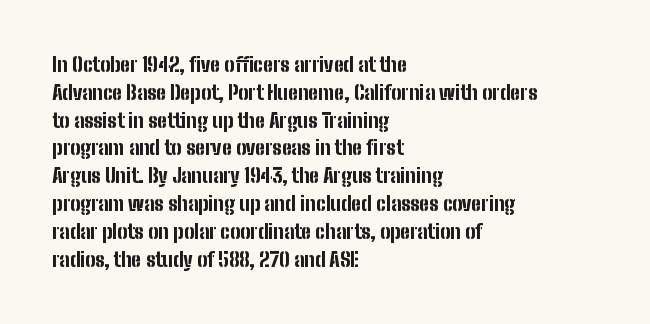
{"italic": "no", "bold": "yes", "underline": "no", "align": "left", "line_spacing": "normal", "line_spacing_ratio": 1.39, "letter_spacing": "normal", "letter_spacing_em": 0.0, "glyph_px": 20}
